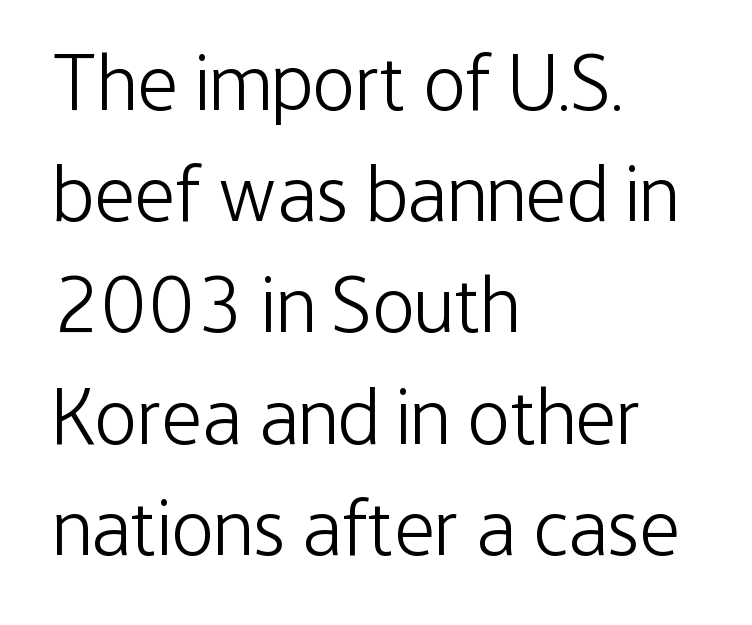
A quiet, ordinary-to-light weight characterises the typeface. The vertical gap from one line to the next is medium. The gaps between neighbouring characters are ordinary and unremarkable. Alignment: flush left. No italicization has been applied; the sample stays upright.
